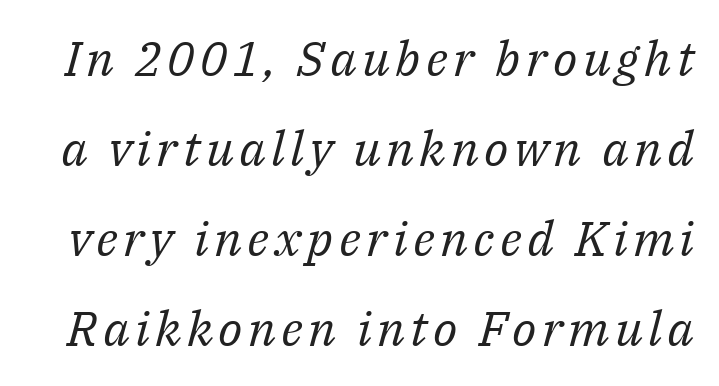
The image shows 49 px regular-weight serif type, italic (leaning right); set line spacing 1.84x, not underlined; medium stroke contrast and a medium x-height.
